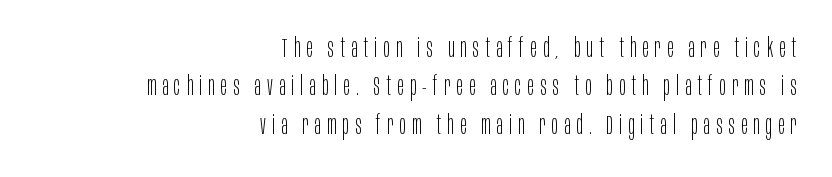
{"italic": "no", "bold": "no", "underline": "no", "align": "right", "line_spacing": "normal", "line_spacing_ratio": 1.48, "letter_spacing": "wide", "letter_spacing_em": 0.24, "glyph_px": 26}
